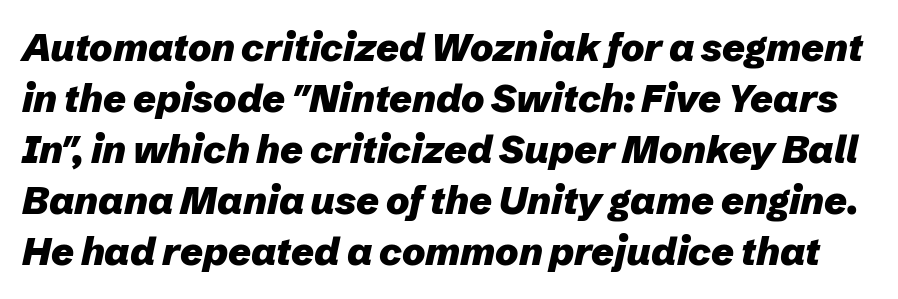
{"italic": "yes", "lean": "right", "slant_degrees": 12, "bold": "yes", "weight": "heavy", "width": "normal", "stroke_contrast": "low", "x_height": "medium", "monospaced": "no", "underline": "no", "line_spacing": "normal", "line_spacing_ratio": 1.31, "letter_spacing": "normal", "letter_spacing_em": 0.0, "glyph_px": 39}
